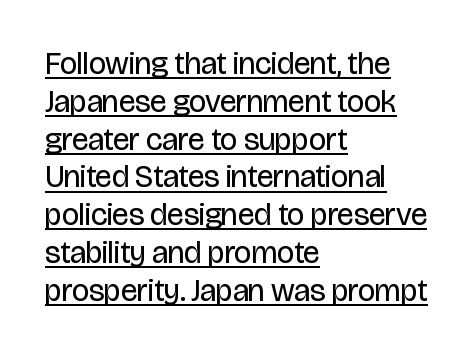
Q: Is the text bold? A: No.
Q: Is the text italic (slanted)? A: No, it is upright.
Q: Is the typeface a serif or a sans-serif typeface? A: Sans-serif.
Q: Is the text underlined? A: Yes.
Q: How is the paragraph aligned? A: Left-aligned.
Q: Is the spacing between letters normal or unusually wide? A: Normal.
Q: Width (condensed, normal, or wide)? A: Condensed.
Q: Stroke contrast? A: Low.
Q: x-height? A: Large.
Q: Monospaced? A: No.
